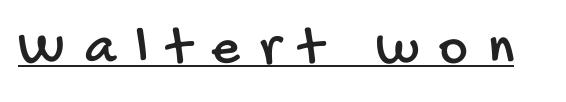
The glyphs in this specimen are sans serif. Spacing verdict: proportional, widths tailored to each character. The horizontal fit of the characters is loose and conspicuously gappy. A rule runs beneath these lines of type.
